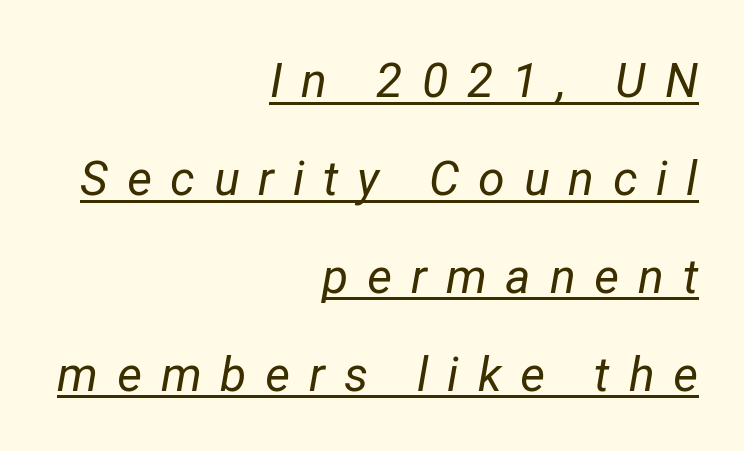
The image shows 48 px regular-weight type, italic (leaning right); set right-aligned, loose line spacing (2.04x), unusually wide letter spacing (+0.39 em), underlined; low stroke contrast and a medium x-height.
